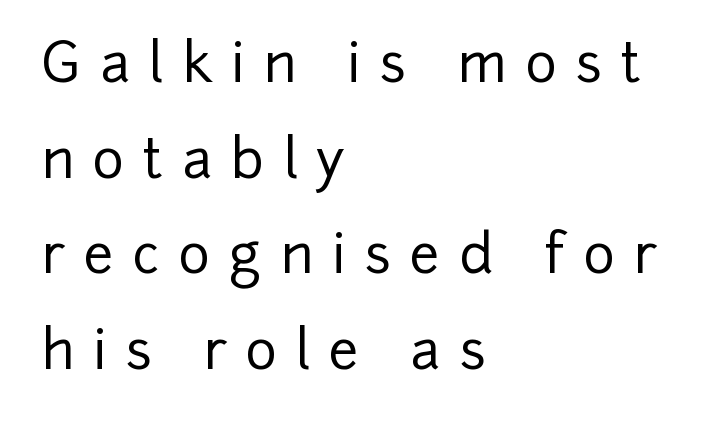
Bare-footed words on every line. The rendering uses natural spacing where letterforms have individual widths. This rendering widens character spacing well past its baseline value. The glyphs in this specimen are sans serif.
